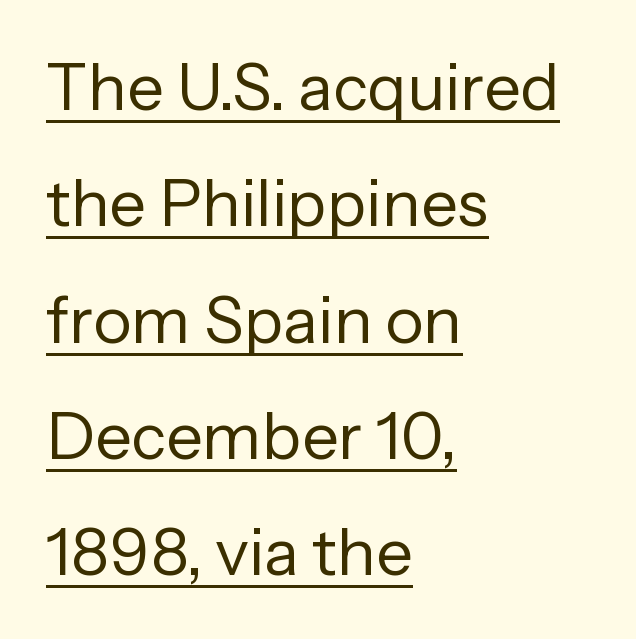
Q: Is the text bold? A: No.
Q: Is the text italic (slanted)? A: No, it is upright.
Q: Is the typeface a serif or a sans-serif typeface? A: Sans-serif.
Q: Is the text underlined? A: Yes.
Q: How is the paragraph aligned? A: Left-aligned.
Q: Is the spacing between letters normal or unusually wide? A: Normal.
Q: Width (condensed, normal, or wide)? A: Normal.
Q: Stroke contrast? A: Low.
Q: x-height? A: Medium.
Q: Monospaced? A: No.
